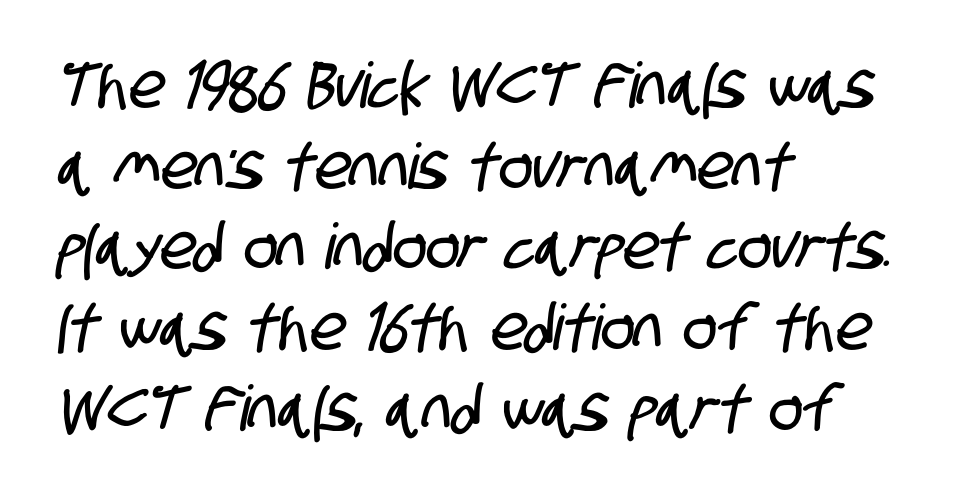
Q: Is the typeface a serif or a sans-serif typeface? A: Sans-serif.
Q: Is the text underlined? A: No.
Q: How is the paragraph aligned? A: Left-aligned.
Q: Is the spacing between letters normal or unusually wide? A: Normal.
Q: Is the spacing between lines tight, normal or loose? A: Normal.
Q: Width (condensed, normal, or wide)? A: Condensed.
Q: Stroke contrast? A: Low.
Q: x-height? A: Large.
Q: Monospaced? A: No.
